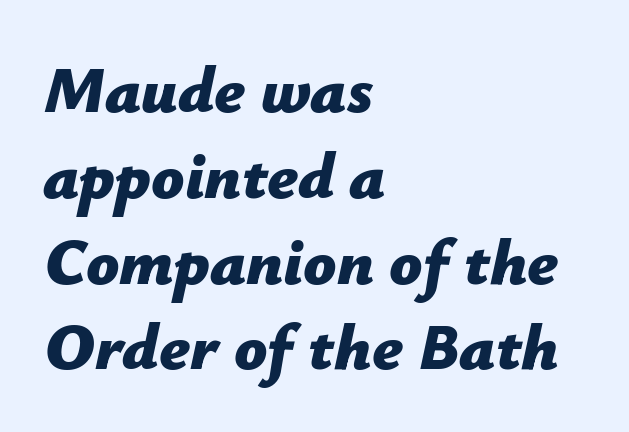
Yep, that's italic — everything's leaning. Horizontal bands of white between lines are of average thickness. Note the varied advance widths — an 'i' is clearly narrower than an 'm'. I'd describe the lettering as bold — thick and assertive. Here the glyphs are tracked normally, forming tight word shapes. Every row of glyphs begins at an identical x-position on the left.
